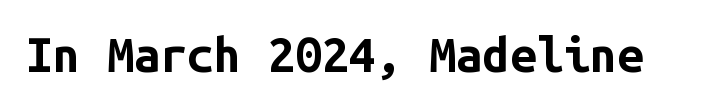
Are there feet on the stems? There aren't — it's a sans. How heavy is the stroke? Heavy — this is a bold. The zone under the glyphs is completely vacant. Every character sits straight up, as roman type does. Think of a typewriter: that constant character pitch is what you see here.
